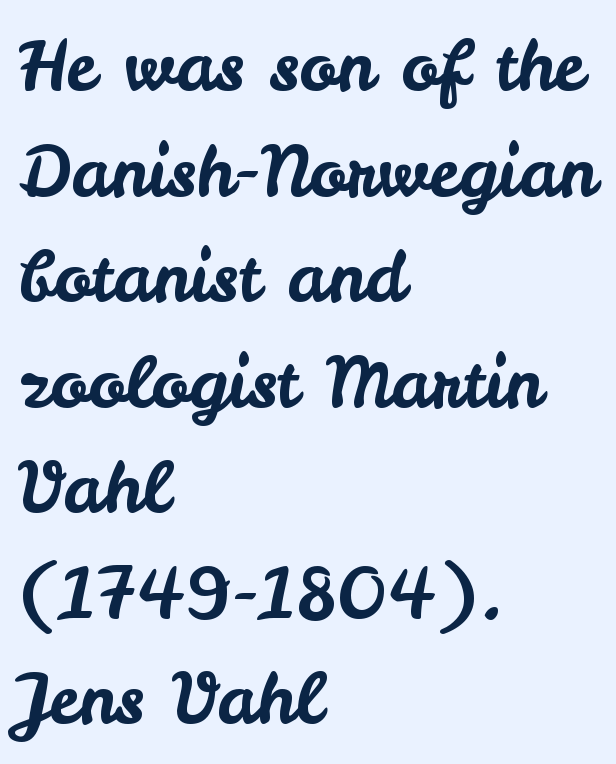
{"serif": "no", "width": "normal", "stroke_contrast": "low", "x_height": "small", "monospaced": "no", "underline": "no", "align": "left", "line_spacing": "normal", "line_spacing_ratio": 1.53, "letter_spacing": "normal", "letter_spacing_em": 0.0, "glyph_px": 69}
